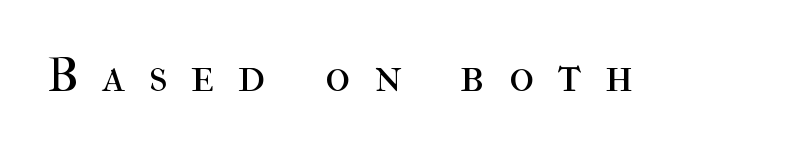
The image shows 48 px regular-weight serif type, upright; set unusually wide letter spacing (+0.5 em), not underlined; high stroke contrast and a medium x-height.
